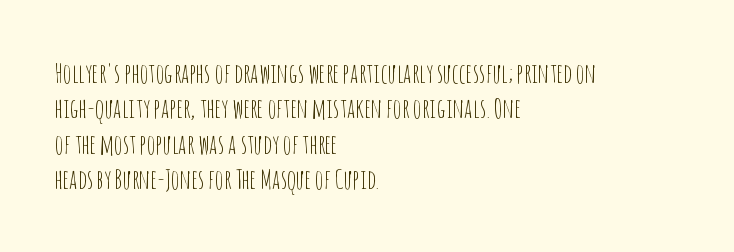
Line beginnings align vertically; line endings do not. The typography opts for an upright posture over an oblique one. Baseline-to-baseline distance is the conventional proportion of letter height. The characters are drawn with everyday or finer stroke widths. Here the glyphs are tracked normally, forming tight word shapes.
